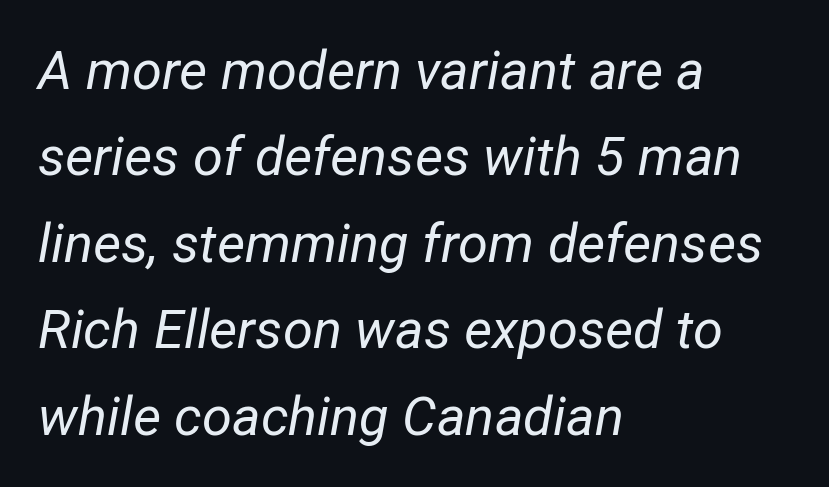
Q: Is the text bold? A: No.
Q: Is the text italic (slanted)? A: Yes, it leans right by about 12 degrees.
Q: Is the text underlined? A: No.
Q: How is the paragraph aligned? A: Left-aligned.
Q: Is the spacing between letters normal or unusually wide? A: Normal.
Q: Is the spacing between lines tight, normal or loose? A: Normal.
Q: Width (condensed, normal, or wide)? A: Normal.
Q: Stroke contrast? A: Low.
Q: x-height? A: Medium.
Q: Monospaced? A: No.
